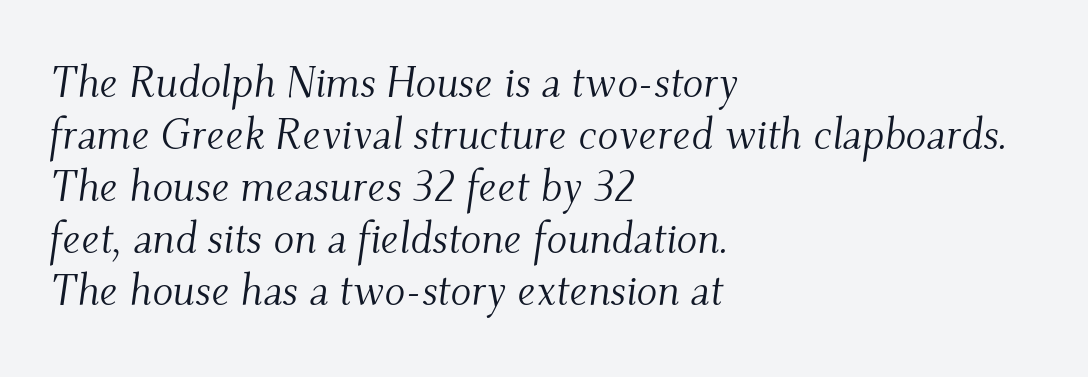
The rendering uses natural spacing where letterforms have individual widths. Line beginnings align vertically; line endings do not. You could call the tracking neutral — neither tight nor loose. The font is comparable to plain body text, perhaps lighter. There's an unmistakable incline to the writing here.
